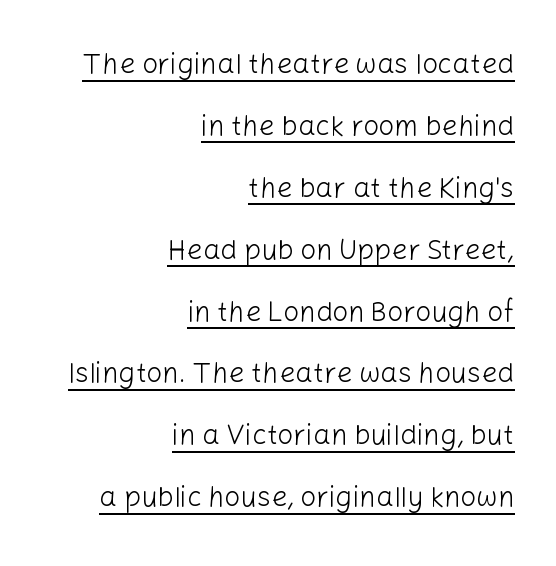
{"serif": "no", "italic": "no", "bold": "no", "weight": "light", "width": "normal", "stroke_contrast": "low", "x_height": "medium", "monospaced": "no", "underline": "yes", "align": "right", "line_spacing": "loose", "line_spacing_ratio": 2.21, "letter_spacing": "normal", "letter_spacing_em": 0.0, "glyph_px": 28}
